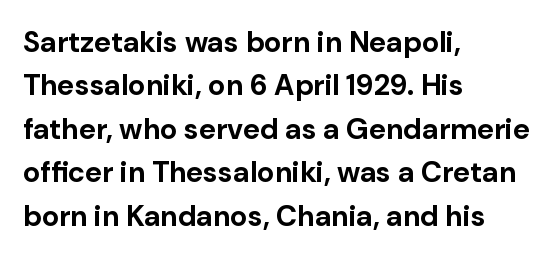
{"serif": "no", "italic": "no", "bold": "yes", "weight": "bold", "width": "normal", "stroke_contrast": "low", "x_height": "medium", "monospaced": "no", "underline": "no", "align": "left", "line_spacing": "normal", "line_spacing_ratio": 1.5, "letter_spacing": "normal", "letter_spacing_em": 0.0, "glyph_px": 29}
